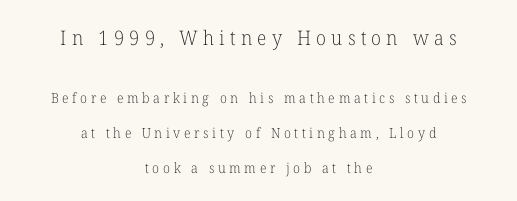
The image shows 20 px text type, upright; set centered, loose line spacing (2.47x), unusually wide letter spacing (+0.26 em), not underlined; the first (top) block is 1.43x larger.
